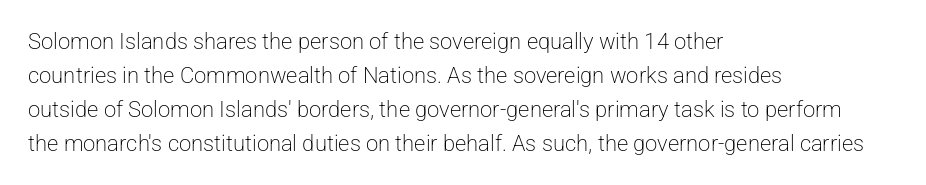
The image shows 22 px text type, upright; set left-aligned, normal line spacing (1.54x), normal letter spacing, not underlined.
